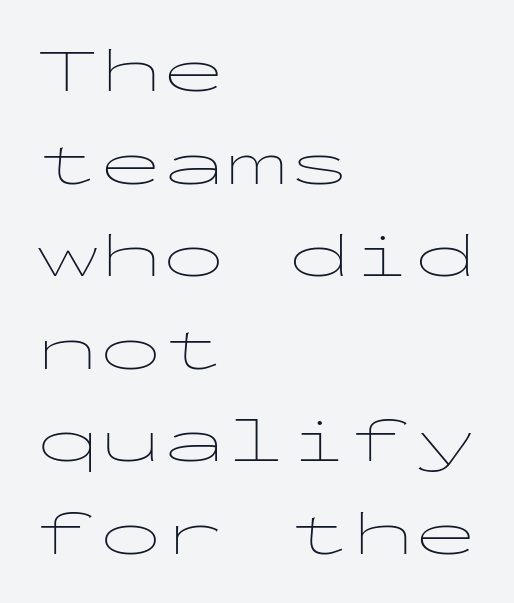
{"serif": "no", "italic": "no", "bold": "no", "weight": "thin", "width": "wide", "stroke_contrast": "low", "x_height": "medium", "monospaced": "yes", "underline": "no", "align": "left", "line_spacing": "normal", "line_spacing_ratio": 1.47, "letter_spacing": "normal", "letter_spacing_em": 0.0, "glyph_px": 63}
